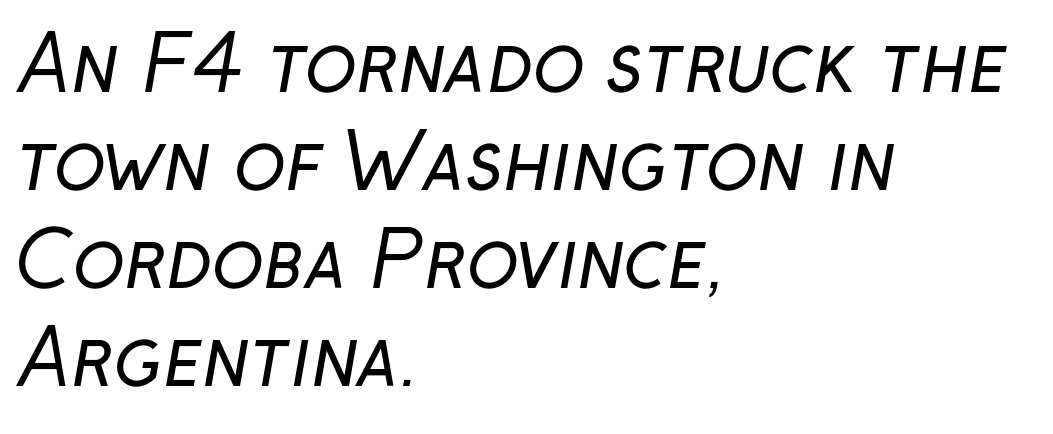
Q: Is the text bold? A: No.
Q: Is the typeface a serif or a sans-serif typeface? A: Sans-serif.
Q: Is the text underlined? A: No.
Q: How is the paragraph aligned? A: Left-aligned.
Q: Is the spacing between letters normal or unusually wide? A: Normal.
Q: Is the spacing between lines tight, normal or loose? A: Normal.
Q: Width (condensed, normal, or wide)? A: Normal.
Q: Stroke contrast? A: Low.
Q: x-height? A: Medium.
Q: Monospaced? A: No.
